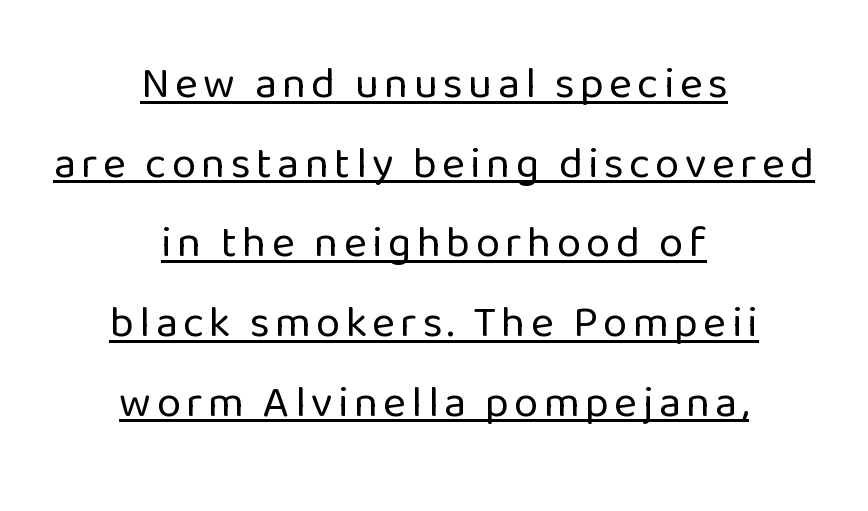
The image shows 44 px regular-weight sans-serif type, upright; set centered, line spacing 1.81x, underlined; low stroke contrast and a medium x-height.
